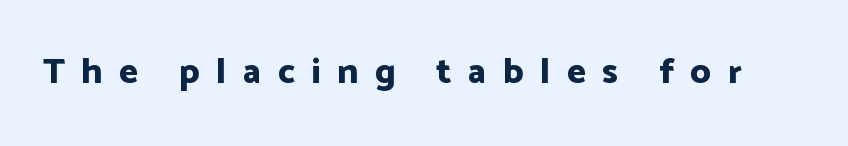
{"serif": "no", "italic": "no", "bold": "yes", "weight": "bold", "width": "normal", "stroke_contrast": "low", "x_height": "medium", "monospaced": "no", "underline": "no", "letter_spacing": "wide", "letter_spacing_em": 0.46, "glyph_px": 36}
